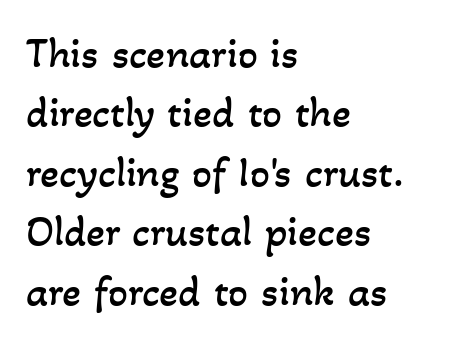
The image shows 44 px regular-weight type; set left-aligned, normal line spacing (1.35x), normal letter spacing, not underlined; low stroke contrast and a small x-height.
